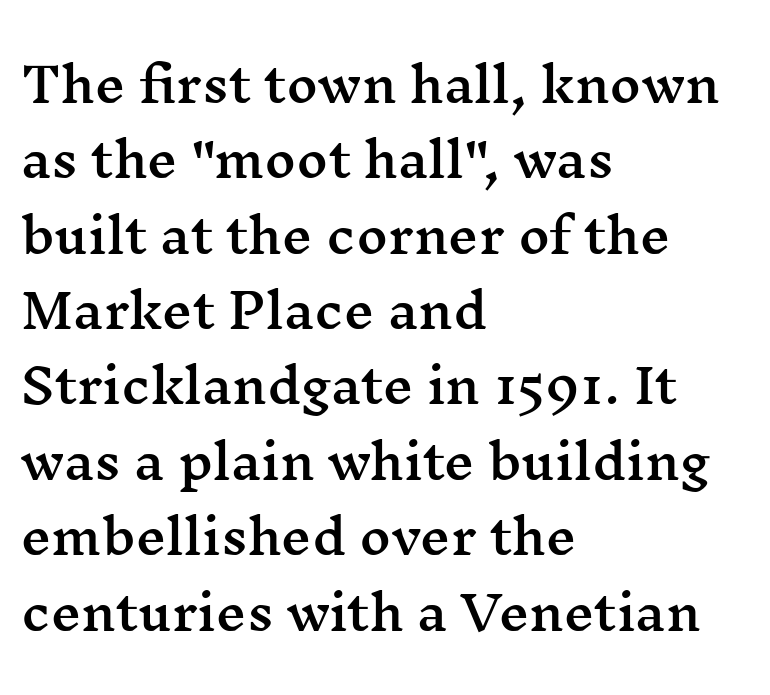
How are the letters spaced? Ordinarily, with no added tracking. A typesetter would call this proportional, since set widths differ per character. The characters display serif detailing at their extremities. This sample uses an upright cut, with every glyph sitting square on the baseline.
